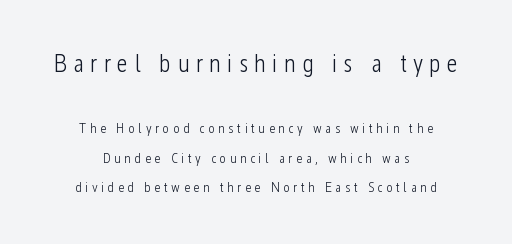
How would I describe the line gaps? Wide and relaxed. The emphasis by scale lands on block number one, above. Substantial extra tracking has been applied to these lines. These lines stack symmetrically, like a column narrowing and widening about its center. Nothing heavy about these letters — not bold at all. Glance below the letters and you will spot only blank space.
